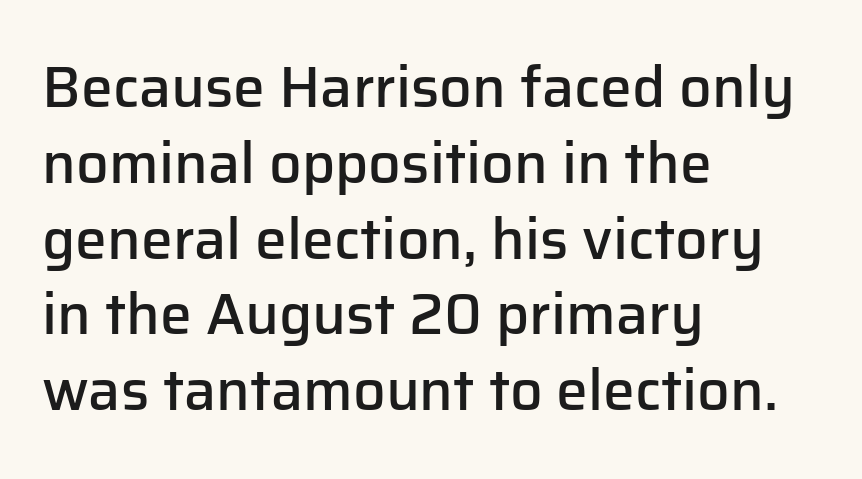
The image shows 57 px semibold sans-serif type, upright; set left-aligned, normal line spacing (1.33x), normal letter spacing, not underlined; low stroke contrast and a medium x-height.
